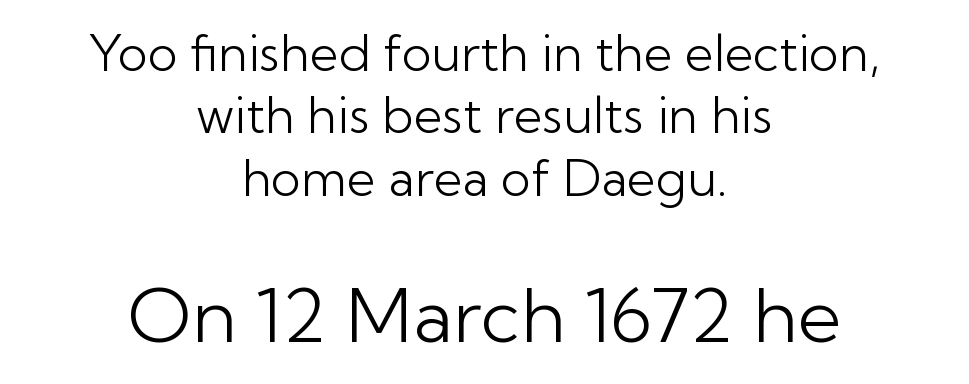
{"serif": "no", "italic": "no", "bold": "no", "weight": "light", "width": "normal", "stroke_contrast": "low", "x_height": "medium", "monospaced": "no", "underline": "no", "align": "center", "line_spacing": "normal", "line_spacing_ratio": 1.25, "letter_spacing": "normal", "letter_spacing_em": 0.0, "larger_block": "second", "size_ratio": 1.5, "glyph_px": 75}
